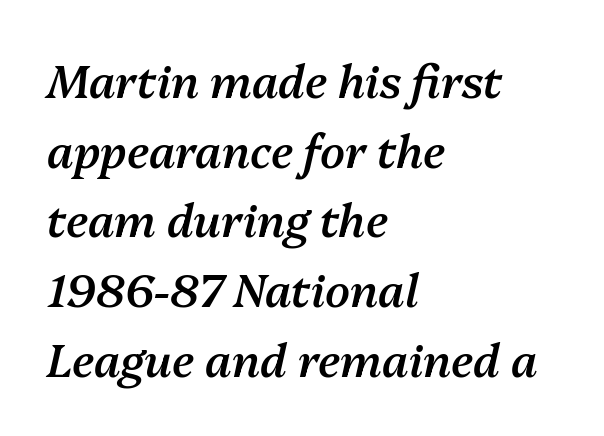
The image shows 45 px semibold type, italic (leaning right); set left-aligned, normal line spacing (1.55x), normal letter spacing, not underlined; medium stroke contrast and a medium x-height.
